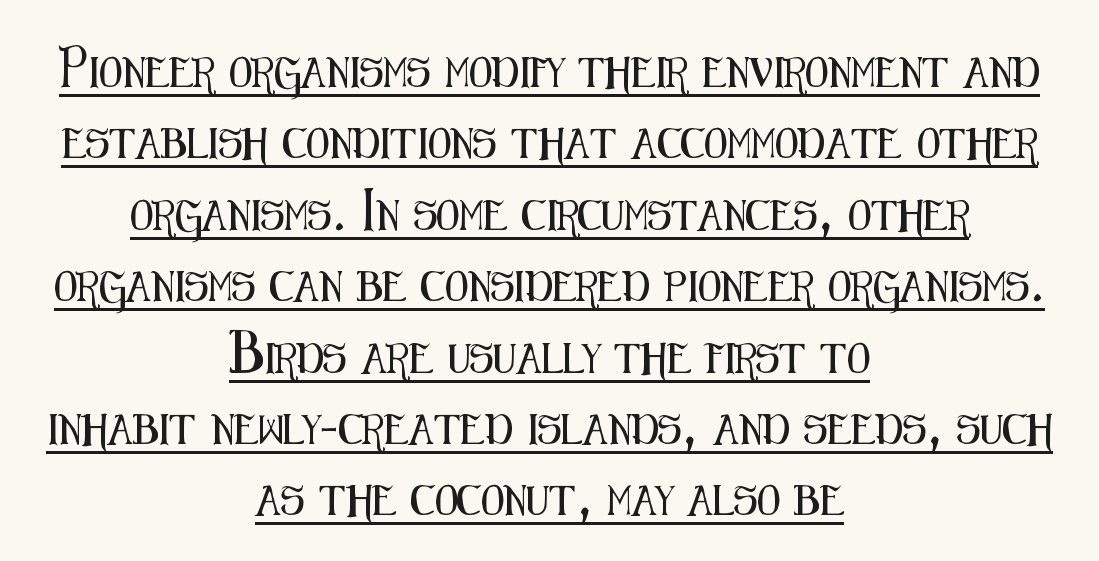
{"italic": "no", "width": "condensed", "stroke_contrast": "medium", "x_height": "medium", "monospaced": "no", "underline": "yes", "align": "center", "line_spacing": "loose", "line_spacing_ratio": 2.38, "letter_spacing": "normal", "letter_spacing_em": 0.0, "glyph_px": 30}
